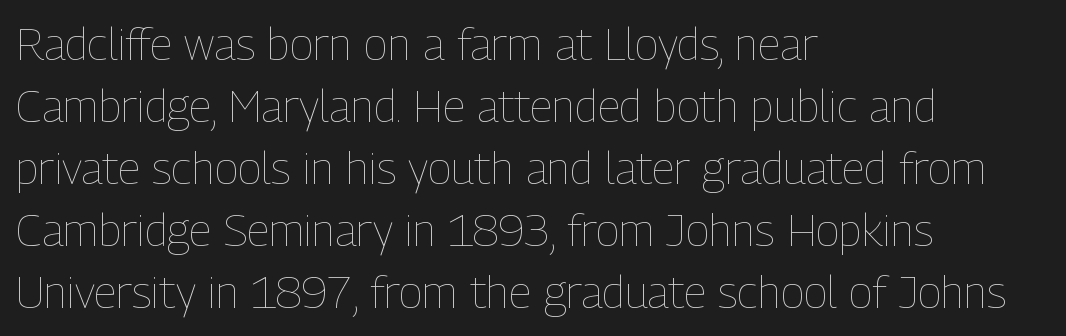
{"italic": "no", "bold": "no", "weight": "thin", "width": "condensed", "stroke_contrast": "low", "x_height": "medium", "monospaced": "no", "underline": "no", "align": "left", "line_spacing": "normal", "line_spacing_ratio": 1.38, "letter_spacing": "normal", "letter_spacing_em": 0.0, "glyph_px": 45}
